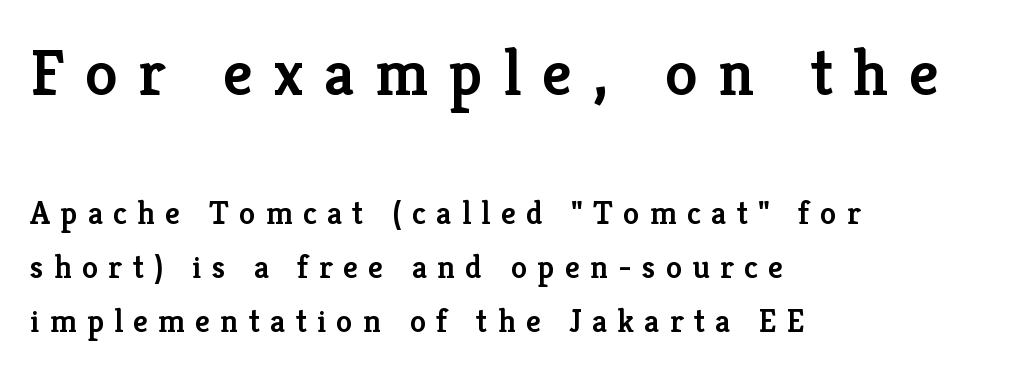
Q: Is the text bold? A: Semi-bold.
Q: Is the text italic (slanted)? A: No, it is upright.
Q: Is the typeface a serif or a sans-serif typeface? A: Serif.
Q: Is the text underlined? A: No.
Q: How is the paragraph aligned? A: Left-aligned.
Q: Is the spacing between letters normal or unusually wide? A: Unusually wide.
Q: Is the spacing between lines tight, normal or loose? A: Normal.
Q: Which block of text is set in a larger size, the first (top) or the second (bottom)? A: The first (top) one.
Q: Width (condensed, normal, or wide)? A: Normal.
Q: Stroke contrast? A: Low.
Q: x-height? A: Medium.
Q: Monospaced? A: No.
